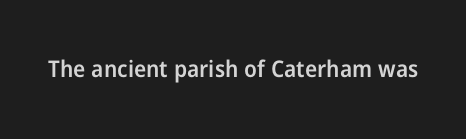
The image shows 23 px text type, upright; set normal letter spacing, not underlined.
